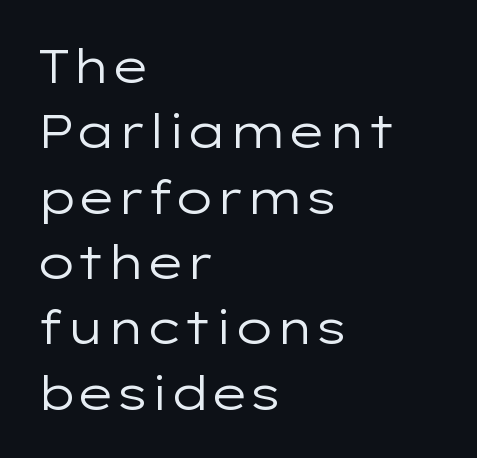
The image shows 47 px regular-weight, wide sans-serif type, upright; set left-aligned, normal line spacing (1.39x), normal letter spacing, not underlined; low stroke contrast and a medium x-height.
